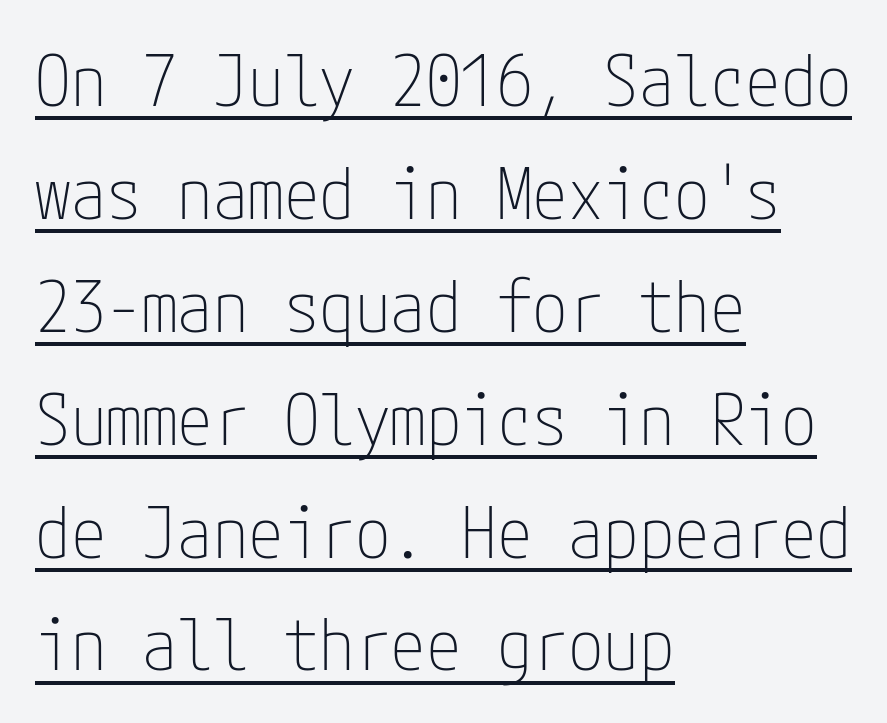
{"serif": "no", "italic": "no", "bold": "no", "weight": "thin", "width": "condensed", "stroke_contrast": "low", "x_height": "medium", "underline": "yes", "align": "left", "line_spacing": "normal", "line_spacing_ratio": 1.59, "letter_spacing": "normal", "letter_spacing_em": 0.0, "glyph_px": 71}
